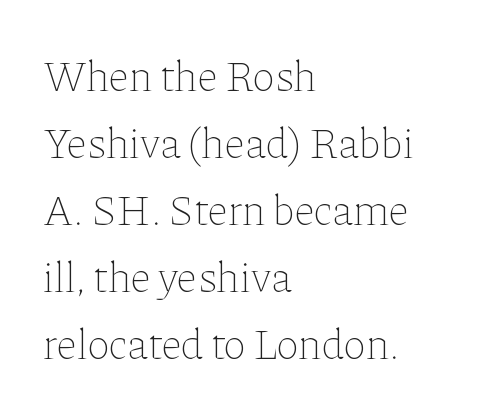
The image shows 43 px thin type, upright; set left-aligned, normal line spacing (1.56x), normal letter spacing, not underlined; low stroke contrast and a medium x-height.
